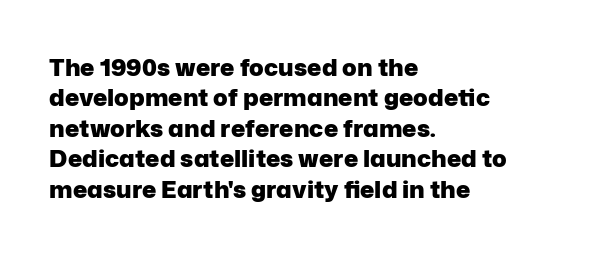
{"italic": "no", "bold": "yes", "underline": "no", "align": "left", "line_spacing": "normal", "line_spacing_ratio": 1.27, "letter_spacing": "normal", "letter_spacing_em": 0.0, "glyph_px": 24}
